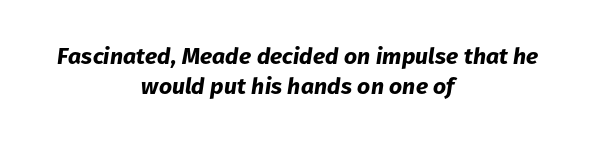
{"italic": "yes", "lean": "right", "slant_degrees": 8, "bold": "yes", "underline": "no", "align": "center", "line_spacing": "normal", "line_spacing_ratio": 1.3, "letter_spacing": "normal", "letter_spacing_em": 0.0, "glyph_px": 23}
